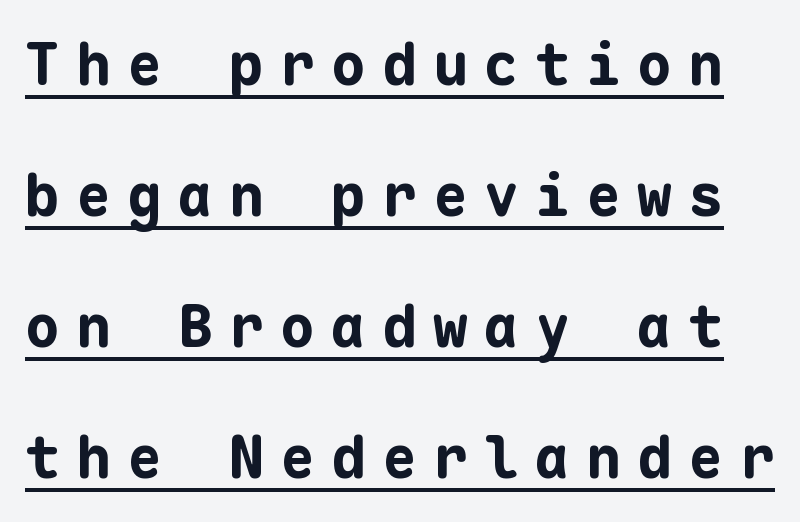
Quick note: not italic, upright. This is sans-serif lettering, the kind often seen on screens and signage. These lines carry a lot of weight — the face is fully bold. The face used here is rendered with a markedly widened letterfit. Looks like terminal output: every glyph gets an equal slot. Summary of vertical rhythm: relaxed, with wide interline spacing.
